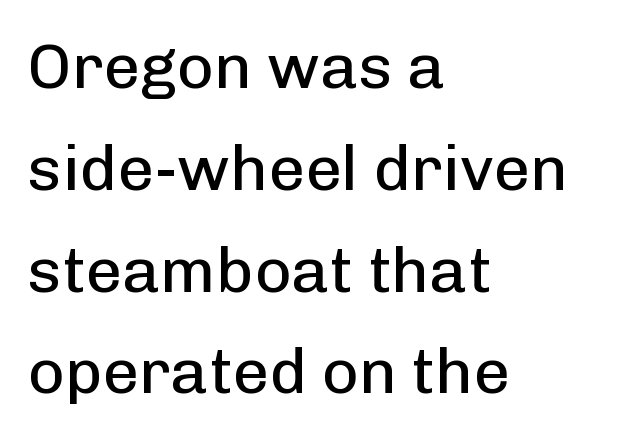
The image shows 64 px regular-weight sans-serif type, upright; set left-aligned, normal line spacing (1.59x), normal letter spacing, not underlined; low stroke contrast and a medium x-height.
